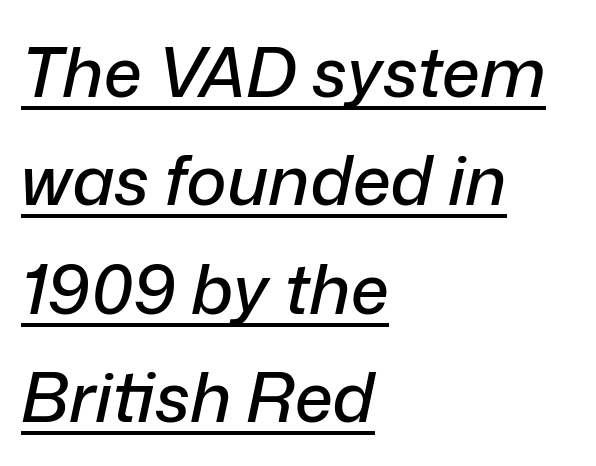
The image shows 69 px text type, italic (leaning right); set left-aligned, normal line spacing (1.57x), normal letter spacing, underlined; low stroke contrast and a medium x-height.
